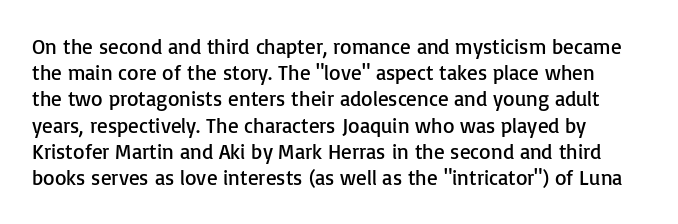
The image shows 21 px text type, upright; set normal line spacing (1.25x), normal letter spacing, not underlined.
